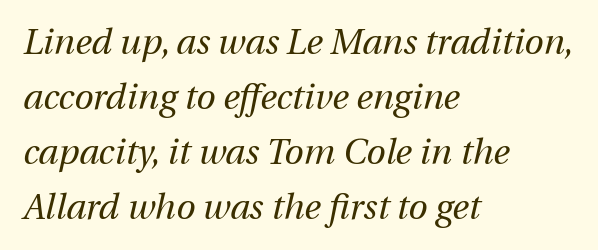
The image shows 35 px regular-weight type, italic (leaning right); set left-aligned, normal line spacing (1.57x), normal letter spacing, not underlined; medium stroke contrast and a medium x-height.
